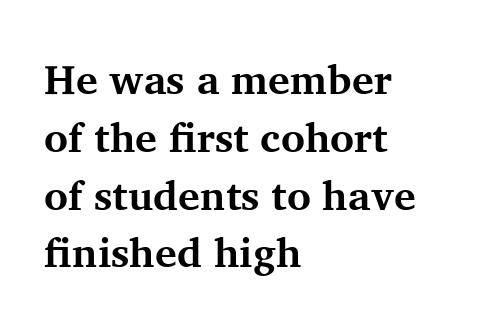
The image shows 41 px bold serif type, upright; set left-aligned, normal line spacing (1.41x), normal letter spacing, not underlined; medium stroke contrast and a medium x-height.
